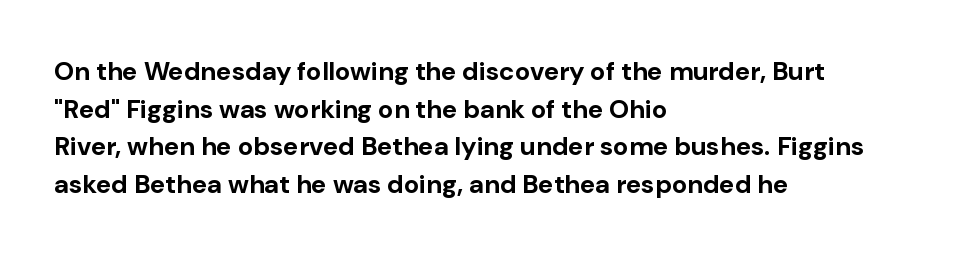
Q: Is the text bold? A: Yes.
Q: Is the text italic (slanted)? A: No, it is upright.
Q: Is the text underlined? A: No.
Q: How is the paragraph aligned? A: Left-aligned.
Q: Is the spacing between letters normal or unusually wide? A: Normal.
Q: Is the spacing between lines tight, normal or loose? A: Normal.
